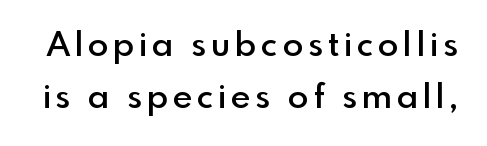
The image shows 34 px semibold sans-serif type, upright; set normal line spacing (1.52x), not underlined; a small x-height.
